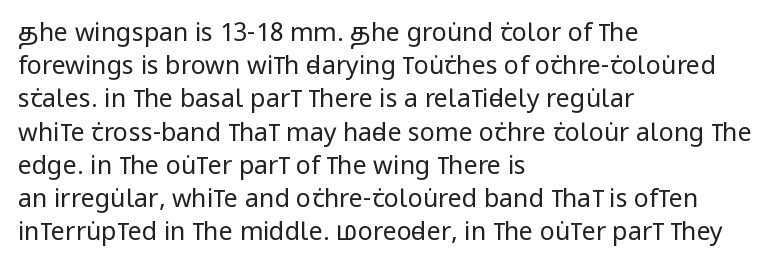
The image shows 25 px text type, upright; set left-aligned, normal line spacing (1.33x), normal letter spacing, not underlined.
